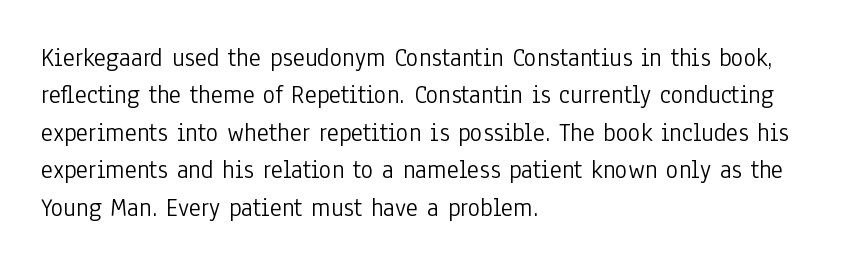
The image shows 26 px text type, upright; set left-aligned, normal line spacing (1.44x), normal letter spacing, not underlined.
